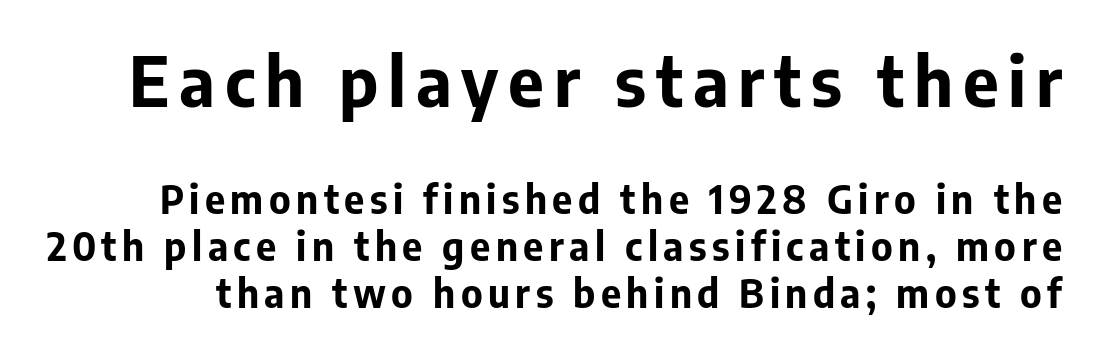
The image shows 69 px bold sans-serif type, upright; set line spacing 1.2x, not underlined; the first (top) block is 1.77x larger; low stroke contrast and a medium x-height.
